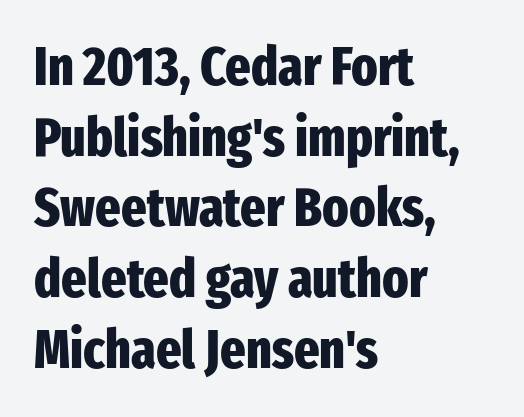
{"serif": "no", "italic": "no", "bold": "yes", "weight": "heavy", "width": "condensed", "stroke_contrast": "low", "x_height": "medium", "monospaced": "no", "underline": "no", "align": "left", "line_spacing": "normal", "line_spacing_ratio": 1.31, "letter_spacing": "normal", "letter_spacing_em": 0.0, "glyph_px": 54}
